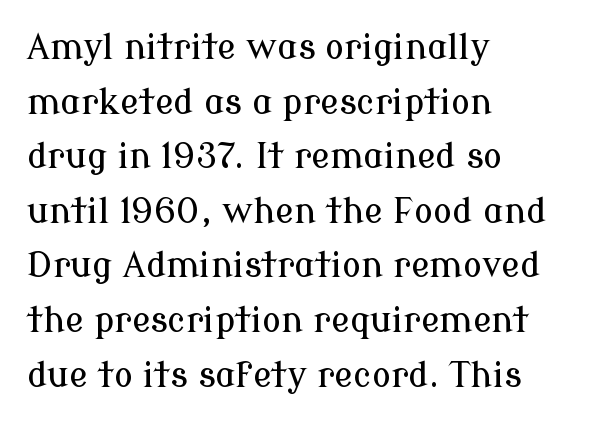
Do the characters align in a grid? No, the font is proportional. The glyphs in this specimen are seriffed. How would I describe the line gaps? Plain and ordinary. Quick note: underline off.
